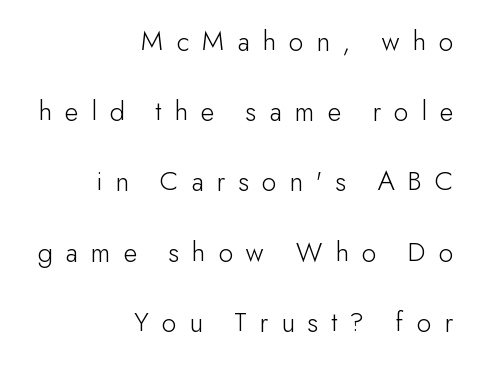
Q: Is the text bold? A: No.
Q: Is the text italic (slanted)? A: No, it is upright.
Q: Is the typeface a serif or a sans-serif typeface? A: Sans-serif.
Q: Is the text underlined? A: No.
Q: How is the paragraph aligned? A: Right-aligned.
Q: Is the spacing between letters normal or unusually wide? A: Unusually wide.
Q: Is the spacing between lines tight, normal or loose? A: Loose.
Q: Width (condensed, normal, or wide)? A: Normal.
Q: Stroke contrast? A: Low.
Q: x-height? A: Small.
Q: Monospaced? A: No.
